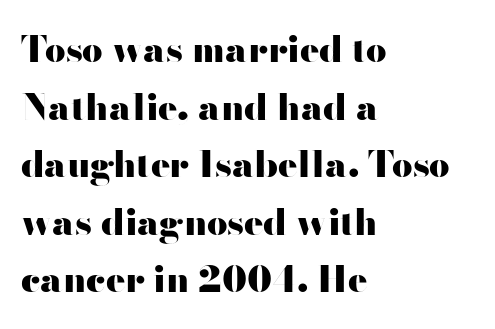
The setting favours the left margin, as ordinary paragraphs usually do. The letters advance in unequal steps, a hallmark of proportional type. Typographic density is high because the face is bold. Characters remain perfectly vertical along every line. The letters sit at their default tracking, neither squeezed nor spread.
